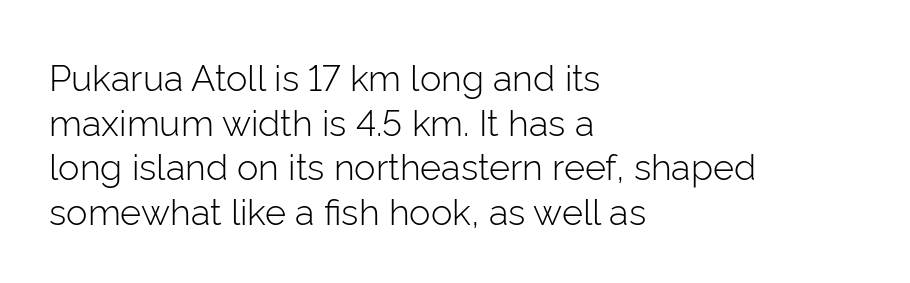
It's the straight-up-and-down kind of type. Type without underlining. Tracking value appears to be zero — textbook default spacing. The passage shown is not bold in any degree.
